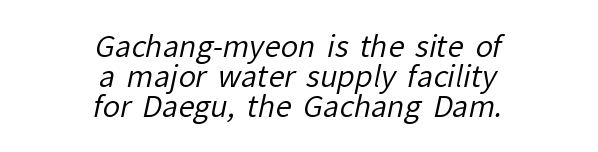
Look at the tracking — it's just the regular setting, nothing added. Beneath every word, the page is bare. To sum up the face: it is a sans, with no serifs. The rag falls on both sides of this text block equally. Spacing verdict: proportional, widths tailored to each character. Stems and bowls with no extra thickness — not bold.
